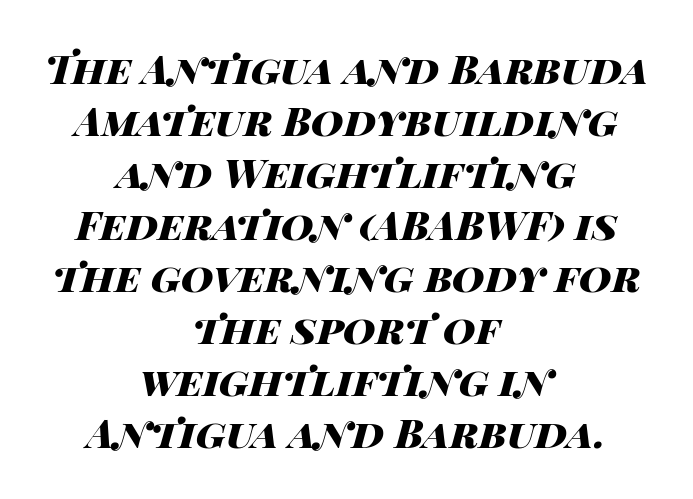
The image shows 40 px heavy, wide type, italic (leaning right); set centered, normal line spacing (1.3x), normal letter spacing, not underlined; high stroke contrast and a large x-height.
